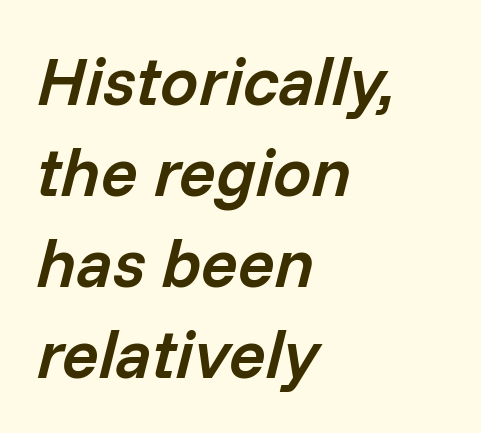
Q: Is the text bold? A: Semi-bold.
Q: Is the text italic (slanted)? A: Yes, it leans right by about 14 degrees.
Q: Is the text underlined? A: No.
Q: How is the paragraph aligned? A: Left-aligned.
Q: Is the spacing between letters normal or unusually wide? A: Normal.
Q: Is the spacing between lines tight, normal or loose? A: Normal.
Q: Width (condensed, normal, or wide)? A: Normal.
Q: Stroke contrast? A: Low.
Q: x-height? A: Medium.
Q: Monospaced? A: No.
